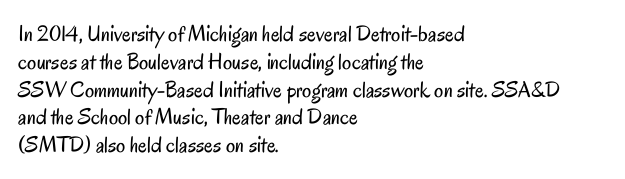
The image shows 23 px text type, upright; set left-aligned, line spacing 1.21x, normal letter spacing, not underlined.
